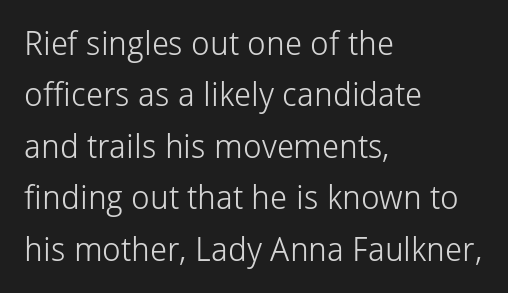
Q: Is the text bold? A: No.
Q: Is the text italic (slanted)? A: No, it is upright.
Q: Is the typeface a serif or a sans-serif typeface? A: Sans-serif.
Q: Is the text underlined? A: No.
Q: How is the paragraph aligned? A: Left-aligned.
Q: Is the spacing between letters normal or unusually wide? A: Normal.
Q: Is the spacing between lines tight, normal or loose? A: Normal.
Q: Width (condensed, normal, or wide)? A: Normal.
Q: Stroke contrast? A: Low.
Q: x-height? A: Medium.
Q: Monospaced? A: No.
